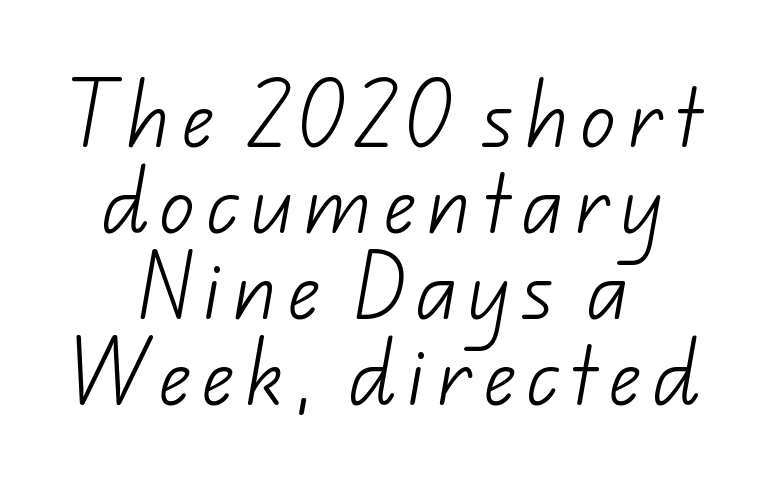
{"serif": "no", "bold": "no", "weight": "light", "width": "normal", "stroke_contrast": "low", "x_height": "small", "monospaced": "no", "underline": "no", "align": "center", "line_spacing_ratio": 1.21, "glyph_px": 71}
